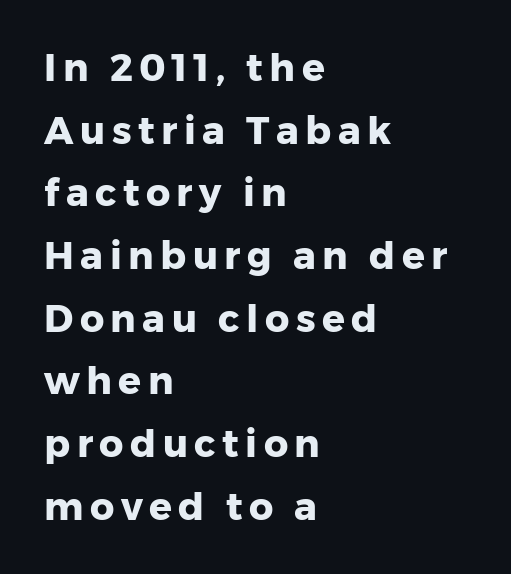
{"serif": "no", "italic": "no", "bold": "yes", "weight": "heavy", "width": "normal", "stroke_contrast": "low", "x_height": "medium", "monospaced": "no", "underline": "no", "align": "left", "line_spacing": "normal", "line_spacing_ratio": 1.65, "glyph_px": 38}
